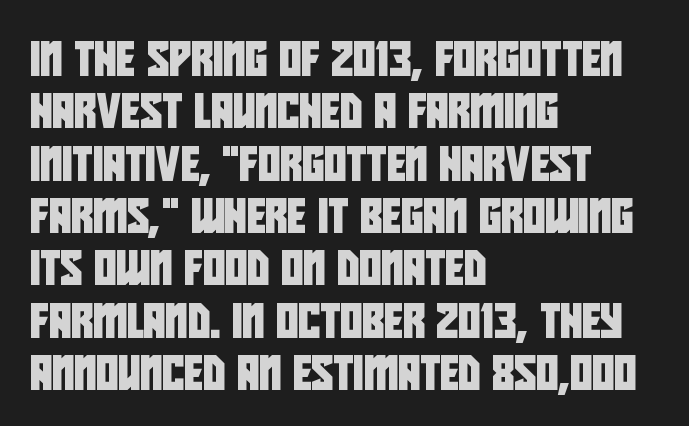
The image shows 34 px condensed sans-serif type; set left-aligned, normal line spacing (1.54x), normal letter spacing, not underlined; low stroke contrast and a large x-height.
